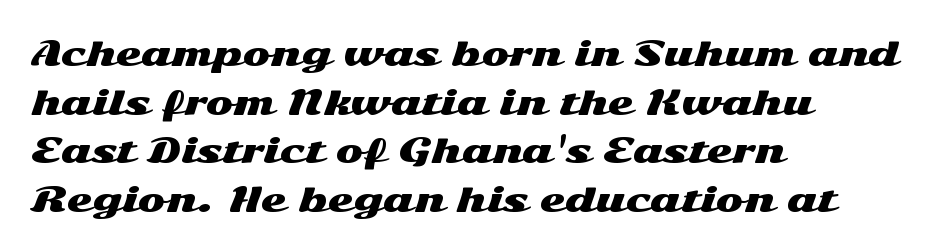
The image shows 33 px wide sans-serif type; set left-aligned, normal line spacing (1.47x), normal letter spacing, not underlined; medium stroke contrast and a medium x-height.
